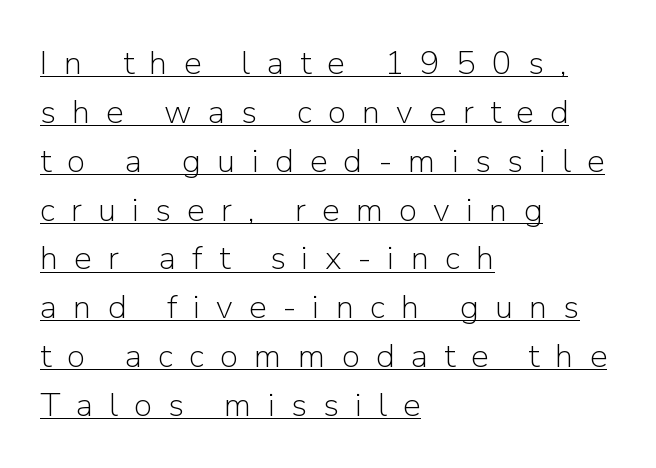
Q: Is the text bold? A: No.
Q: Is the text italic (slanted)? A: No, it is upright.
Q: Is the typeface a serif or a sans-serif typeface? A: Sans-serif.
Q: Is the text underlined? A: Yes.
Q: How is the paragraph aligned? A: Left-aligned.
Q: Is the spacing between letters normal or unusually wide? A: Unusually wide.
Q: Is the spacing between lines tight, normal or loose? A: Normal.
Q: Width (condensed, normal, or wide)? A: Normal.
Q: Stroke contrast? A: Low.
Q: x-height? A: Medium.
Q: Monospaced? A: No.
